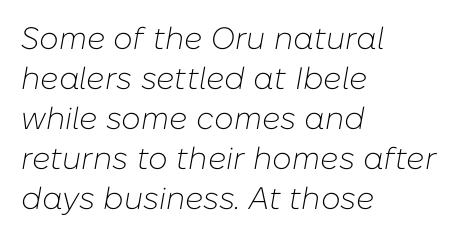
Q: Is the text bold? A: No.
Q: Is the text italic (slanted)? A: Yes, it leans right by about 10 degrees.
Q: Is the text underlined? A: No.
Q: How is the paragraph aligned? A: Left-aligned.
Q: Is the spacing between letters normal or unusually wide? A: Normal.
Q: Is the spacing between lines tight, normal or loose? A: Normal.
Q: Width (condensed, normal, or wide)? A: Normal.
Q: Stroke contrast? A: Low.
Q: x-height? A: Medium.
Q: Monospaced? A: No.
